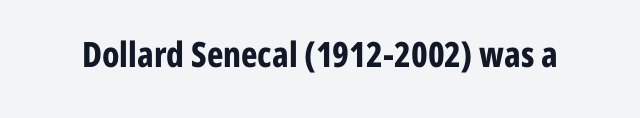
Q: Is the text bold? A: Yes.
Q: Is the text italic (slanted)? A: No, it is upright.
Q: Is the typeface a serif or a sans-serif typeface? A: Sans-serif.
Q: Is the text underlined? A: No.
Q: Is the spacing between letters normal or unusually wide? A: Normal.
Q: Width (condensed, normal, or wide)? A: Condensed.
Q: Stroke contrast? A: Low.
Q: x-height? A: Medium.
Q: Monospaced? A: No.
